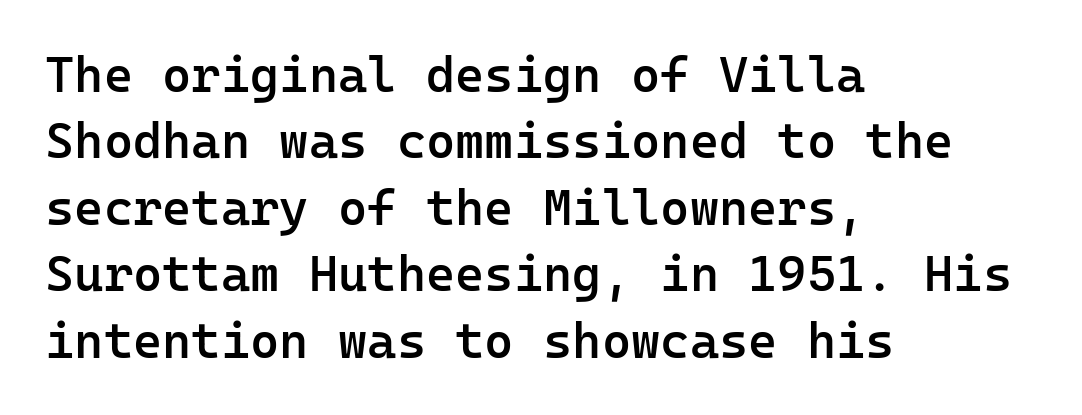
Q: Is the text bold? A: Semi-bold.
Q: Is the text italic (slanted)? A: No, it is upright.
Q: Is the typeface a serif or a sans-serif typeface? A: Sans-serif.
Q: Is the text underlined? A: No.
Q: How is the paragraph aligned? A: Left-aligned.
Q: Is the spacing between letters normal or unusually wide? A: Normal.
Q: Is the spacing between lines tight, normal or loose? A: Normal.
Q: Width (condensed, normal, or wide)? A: Normal.
Q: Stroke contrast? A: Low.
Q: x-height? A: Medium.
Q: Monospaced? A: Yes.
